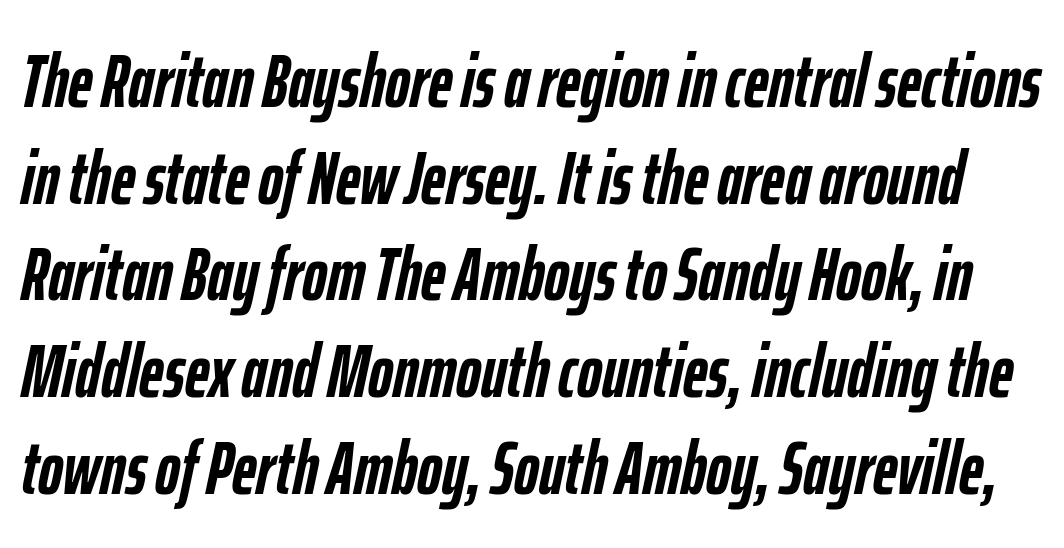
Q: Is the text bold? A: Yes.
Q: Is the text italic (slanted)? A: Yes, it leans right by about 12 degrees.
Q: Is the text underlined? A: No.
Q: Is the spacing between letters normal or unusually wide? A: Normal.
Q: Is the spacing between lines tight, normal or loose? A: Normal.
Q: Width (condensed, normal, or wide)? A: Condensed.
Q: Stroke contrast? A: Low.
Q: x-height? A: Medium.
Q: Monospaced? A: No.
